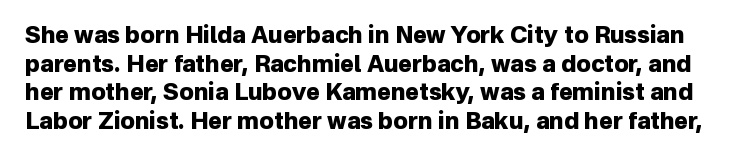
Q: Is the text bold? A: Yes.
Q: Is the text italic (slanted)? A: No, it is upright.
Q: Is the text underlined? A: No.
Q: Is the spacing between letters normal or unusually wide? A: Normal.
